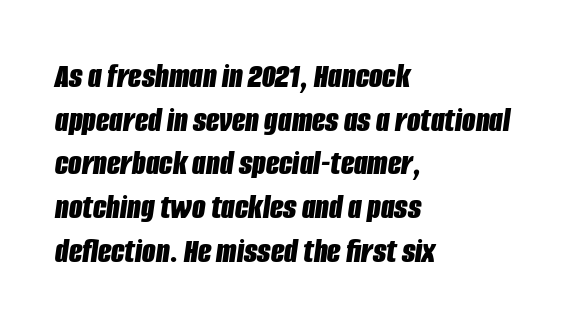
Q: Is the text bold? A: Yes.
Q: Is the text italic (slanted)? A: Yes, it leans right by about 8 degrees.
Q: Is the text underlined? A: No.
Q: How is the paragraph aligned? A: Left-aligned.
Q: Is the spacing between letters normal or unusually wide? A: Normal.
Q: Is the spacing between lines tight, normal or loose? A: Normal.
Q: Width (condensed, normal, or wide)? A: Condensed.
Q: Stroke contrast? A: Low.
Q: x-height? A: Large.
Q: Monospaced? A: No.
